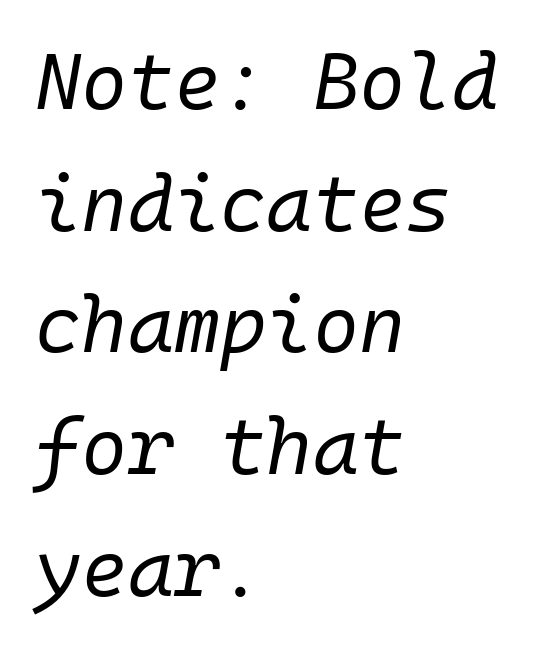
Q: Is the text bold? A: No.
Q: Is the text italic (slanted)? A: Yes, it leans right by about 10 degrees.
Q: Is the text underlined? A: No.
Q: How is the paragraph aligned? A: Left-aligned.
Q: Is the spacing between letters normal or unusually wide? A: Normal.
Q: Is the spacing between lines tight, normal or loose? A: Normal.
Q: Width (condensed, normal, or wide)? A: Normal.
Q: Stroke contrast? A: Low.
Q: x-height? A: Medium.
Q: Monospaced? A: Yes.
